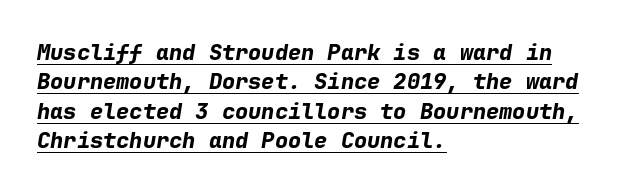
Compared with undecorated copy, this sample adds a rule below the words. In terms of leading, this rendering sits right in the middle. A full-strength bold gives these letters their thick strokes. The text block is weighted toward the left margin, trailing off unevenly rightward. The passage shown leans; its letterforms are oblique. Nothing unusual about the tracking: characters are spaced as the font intends.
